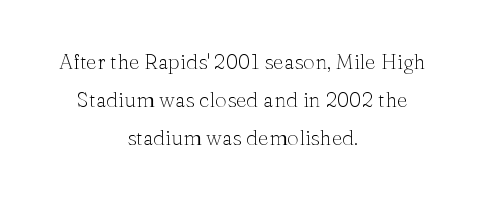
Q: Is the text bold? A: No.
Q: Is the text italic (slanted)? A: No, it is upright.
Q: Is the text underlined? A: No.
Q: How is the paragraph aligned? A: Centered.
Q: Is the spacing between letters normal or unusually wide? A: Normal.
